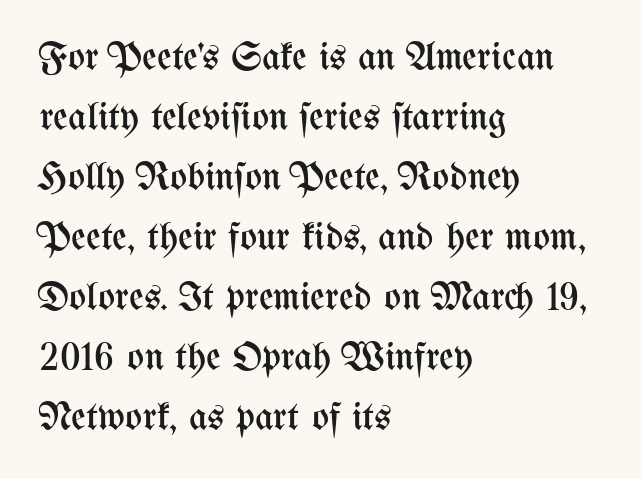
Q: Is the text bold? A: No.
Q: Is the text italic (slanted)? A: No, it is upright.
Q: Is the text underlined? A: No.
Q: How is the paragraph aligned? A: Left-aligned.
Q: Is the spacing between letters normal or unusually wide? A: Normal.
Q: Is the spacing between lines tight, normal or loose? A: Normal.
Q: Width (condensed, normal, or wide)? A: Condensed.
Q: Stroke contrast? A: Medium.
Q: x-height? A: Medium.
Q: Monospaced? A: No.
